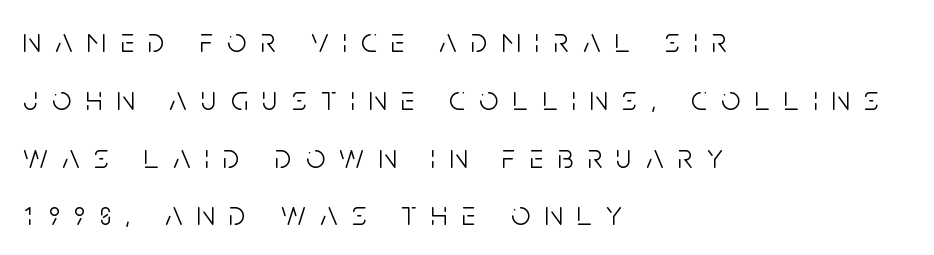
Q: Is the text bold? A: No.
Q: Is the text italic (slanted)? A: No, it is upright.
Q: Is the typeface a serif or a sans-serif typeface? A: Sans-serif.
Q: Is the text underlined? A: No.
Q: How is the paragraph aligned? A: Left-aligned.
Q: Is the spacing between letters normal or unusually wide? A: Unusually wide.
Q: Is the spacing between lines tight, normal or loose? A: Normal.
Q: Width (condensed, normal, or wide)? A: Condensed.
Q: Stroke contrast? A: Low.
Q: x-height? A: Large.
Q: Monospaced? A: No.
